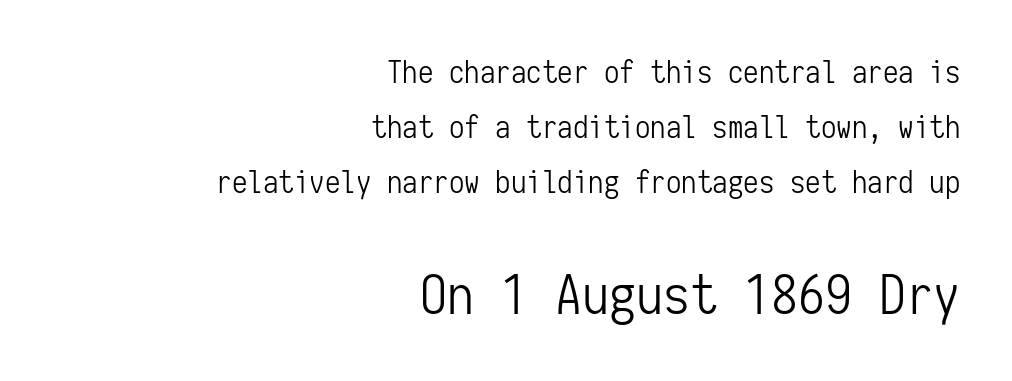
Q: Is the text bold? A: No.
Q: Is the text italic (slanted)? A: No, it is upright.
Q: Is the typeface a serif or a sans-serif typeface? A: Sans-serif.
Q: Is the text underlined? A: No.
Q: How is the paragraph aligned? A: Right-aligned.
Q: Is the spacing between letters normal or unusually wide? A: Normal.
Q: Which block of text is set in a larger size, the first (top) or the second (bottom)? A: The second (bottom) one.
Q: Width (condensed, normal, or wide)? A: Condensed.
Q: Stroke contrast? A: Low.
Q: x-height? A: Medium.
Q: Monospaced? A: Yes.
